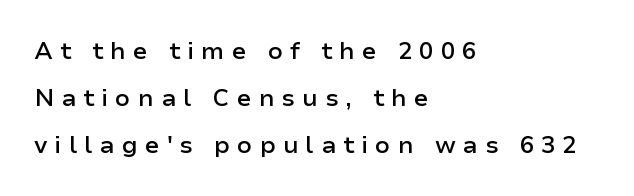
The image shows 24 px text type, upright; set left-aligned, loose line spacing (1.95x), unusually wide letter spacing (+0.29 em), not underlined.
